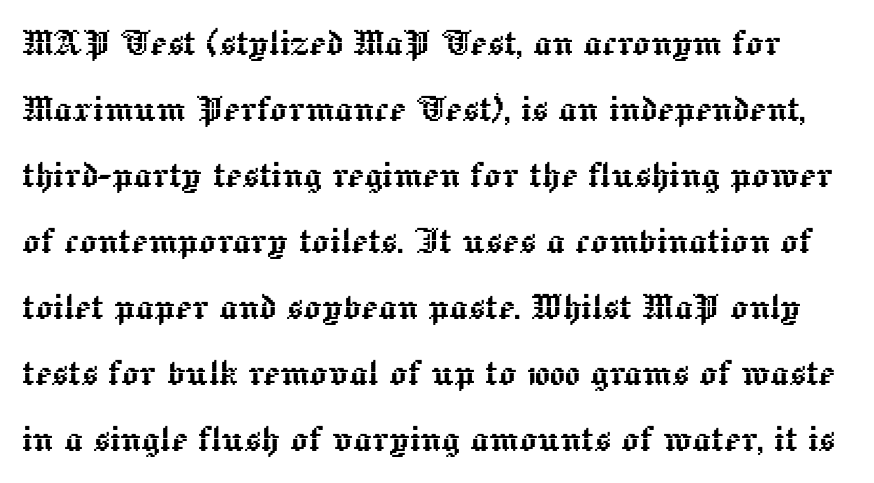
How are the letters spaced? Ordinarily, with no added tracking. Character widths vary here, with narrow letters taking less room than wide ones. Do the letters lean? They stand straight. Successive baselines arrive at the customary interval. The string is rendered with underlining switched off.
